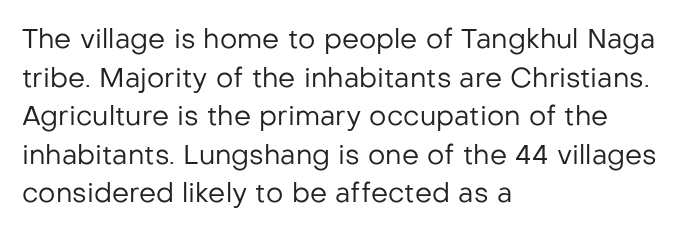
The image shows 27 px text type, upright; set left-aligned, normal line spacing (1.43x), normal letter spacing, not underlined.
